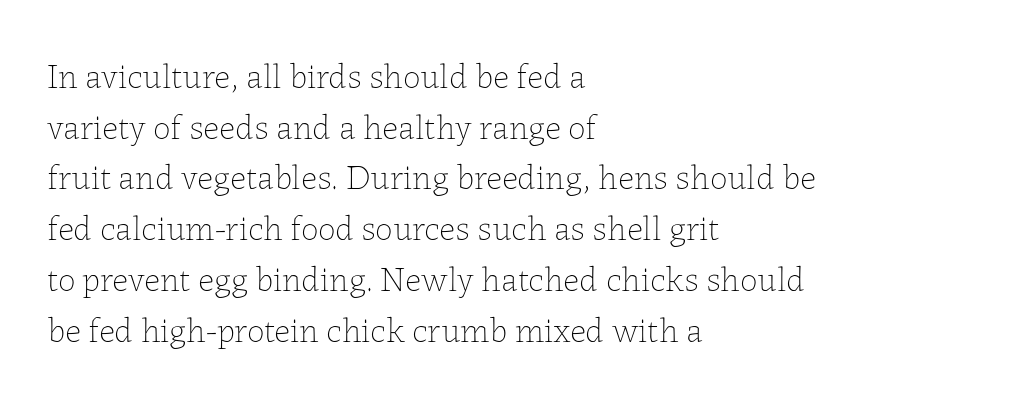
The font is comparable to plain body text, perhaps lighter. Bare-footed words on every line. There is no visible air inserted between adjacent glyphs. Character widths vary here, with narrow letters taking less room than wide ones. Normally led — the rows are evenly, conventionally spaced. A roman cut, with each character standing at attention.
